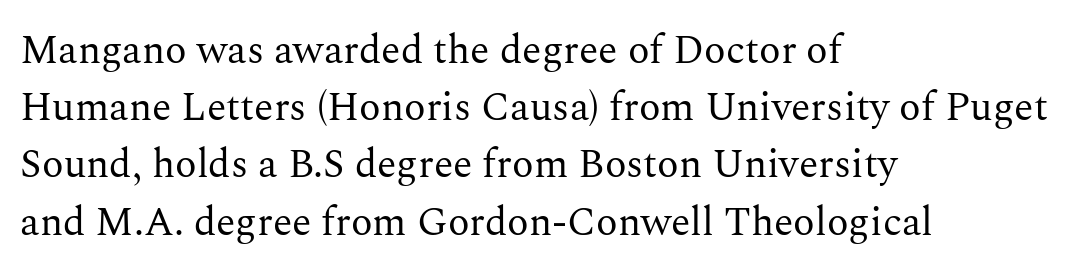
Q: Is the text bold? A: No.
Q: Is the text italic (slanted)? A: No, it is upright.
Q: Is the typeface a serif or a sans-serif typeface? A: Serif.
Q: Is the text underlined? A: No.
Q: How is the paragraph aligned? A: Left-aligned.
Q: Is the spacing between letters normal or unusually wide? A: Normal.
Q: Is the spacing between lines tight, normal or loose? A: Normal.
Q: Width (condensed, normal, or wide)? A: Normal.
Q: Stroke contrast? A: Medium.
Q: x-height? A: Medium.
Q: Monospaced? A: No.
